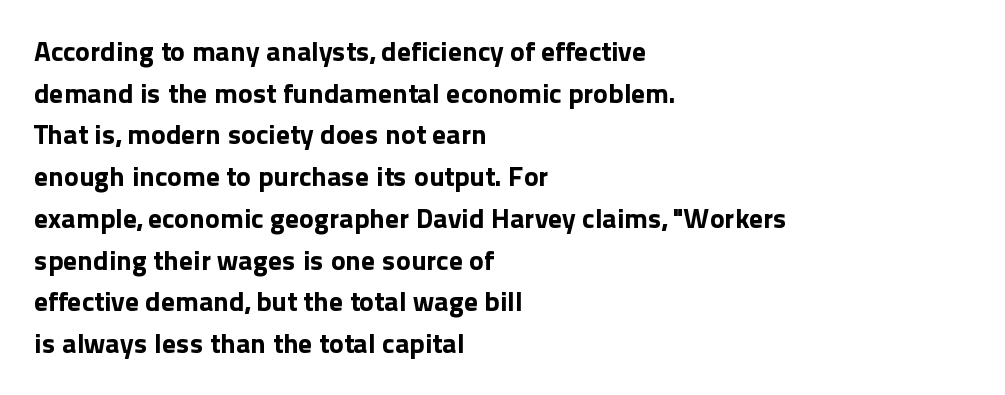
A typesetter would call this leading conventional body-copy spacing. Each glyph is drawn with heavy, bold strokes. The letters stand upright; this is a roman face. The space beneath each line is pristine and unruled. In terms of letterform style, serifs are entirely absent. The passage shown is typed in a proportional face where columns would drift.
